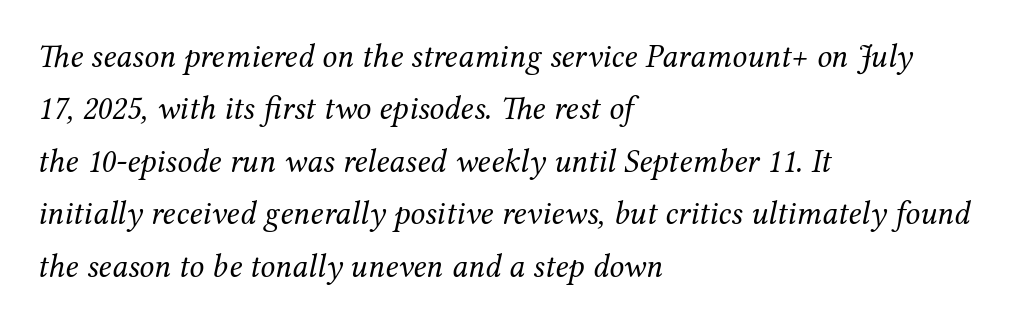
Q: Is the text bold? A: No.
Q: Is the text italic (slanted)? A: Yes, it leans right by about 12 degrees.
Q: Is the typeface a serif or a sans-serif typeface? A: Serif.
Q: Is the text underlined? A: No.
Q: How is the paragraph aligned? A: Left-aligned.
Q: Is the spacing between letters normal or unusually wide? A: Normal.
Q: Is the spacing between lines tight, normal or loose? A: Normal.
Q: Width (condensed, normal, or wide)? A: Normal.
Q: Stroke contrast? A: Medium.
Q: x-height? A: Medium.
Q: Monospaced? A: No.
